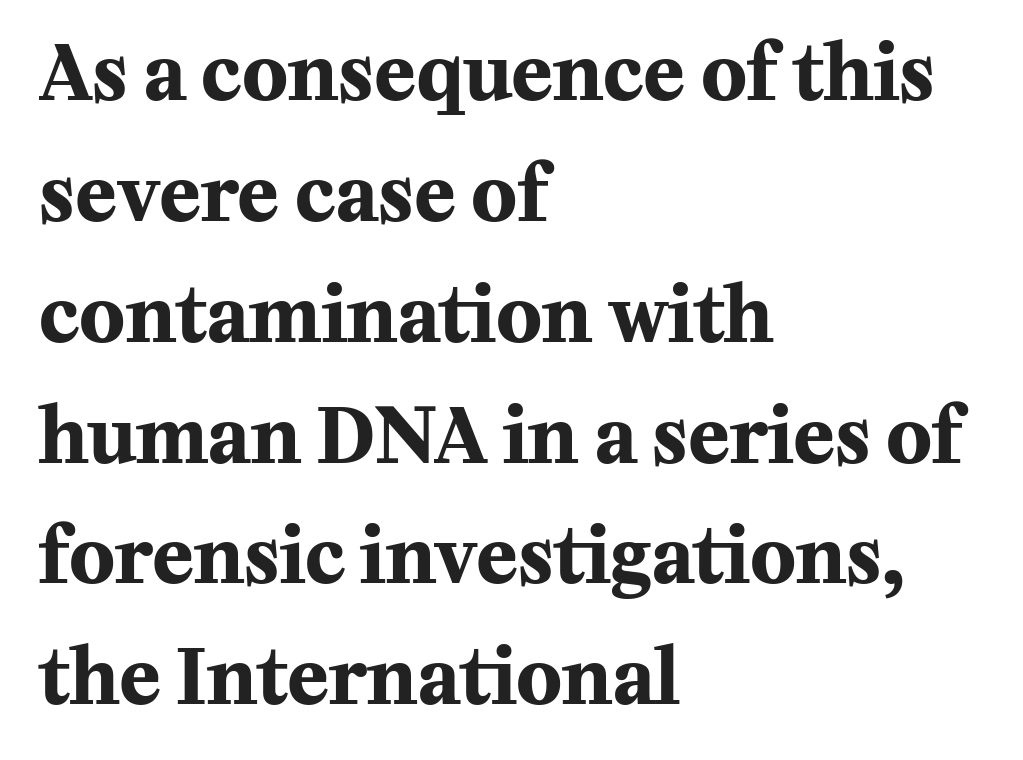
Q: Is the text bold? A: Yes.
Q: Is the text italic (slanted)? A: No, it is upright.
Q: Is the typeface a serif or a sans-serif typeface? A: Serif.
Q: Is the text underlined? A: No.
Q: How is the paragraph aligned? A: Left-aligned.
Q: Is the spacing between letters normal or unusually wide? A: Normal.
Q: Is the spacing between lines tight, normal or loose? A: Normal.
Q: Width (condensed, normal, or wide)? A: Normal.
Q: Stroke contrast? A: Medium.
Q: x-height? A: Medium.
Q: Monospaced? A: No.
